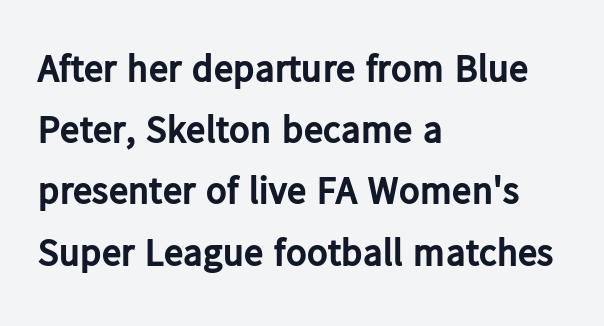
{"serif": "no", "italic": "no", "bold": "yes", "weight": "bold", "width": "normal", "stroke_contrast": "low", "x_height": "medium", "monospaced": "no", "underline": "no", "align": "left", "line_spacing": "normal", "line_spacing_ratio": 1.57, "letter_spacing": "normal", "letter_spacing_em": 0.0, "glyph_px": 39}
